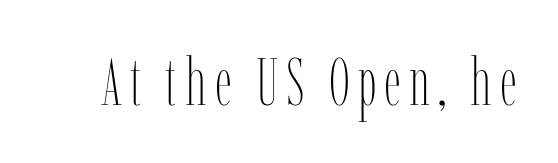
{"italic": "no", "bold": "no", "weight": "thin", "width": "condensed", "stroke_contrast": "low", "x_height": "medium", "monospaced": "no", "underline": "no", "glyph_px": 67}
